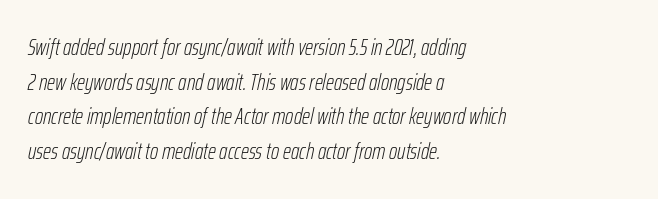
What stands out about the letter spacing? Nothing — it is the standard amount. The passage shown is not underscored anywhere. This sample keeps an unexceptional amount of space between lines. The text carries the slant typical of an italic or oblique font. Counters stay open thanks to moderate or lighter strokes. All the whitespace from short lines collects on the right.
